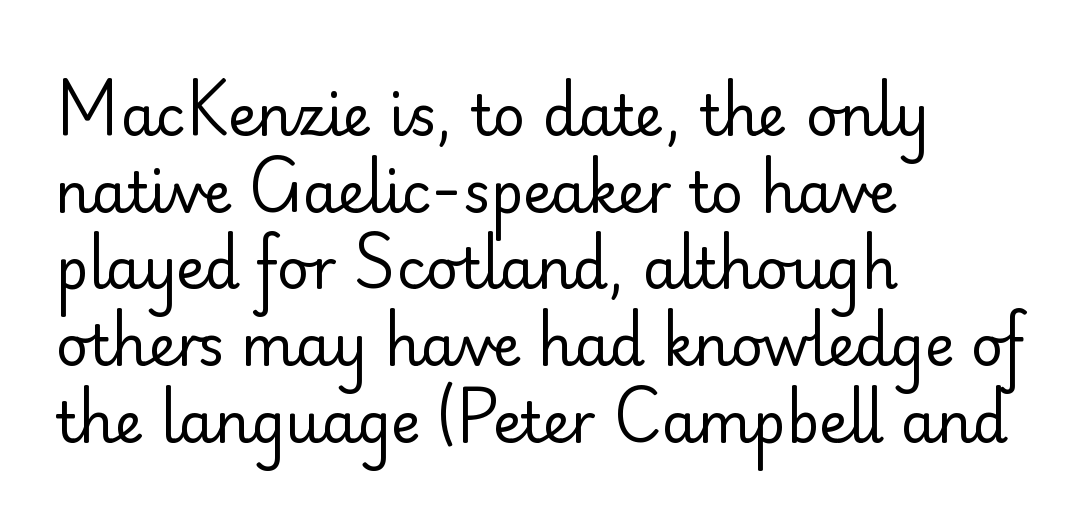
Q: Is the text bold? A: No.
Q: Is the text italic (slanted)? A: No, it is upright.
Q: Is the typeface a serif or a sans-serif typeface? A: Sans-serif.
Q: Is the text underlined? A: No.
Q: How is the paragraph aligned? A: Left-aligned.
Q: Is the spacing between letters normal or unusually wide? A: Normal.
Q: Is the spacing between lines tight, normal or loose? A: Normal.
Q: Width (condensed, normal, or wide)? A: Normal.
Q: Stroke contrast? A: Low.
Q: x-height? A: Small.
Q: Monospaced? A: No.
